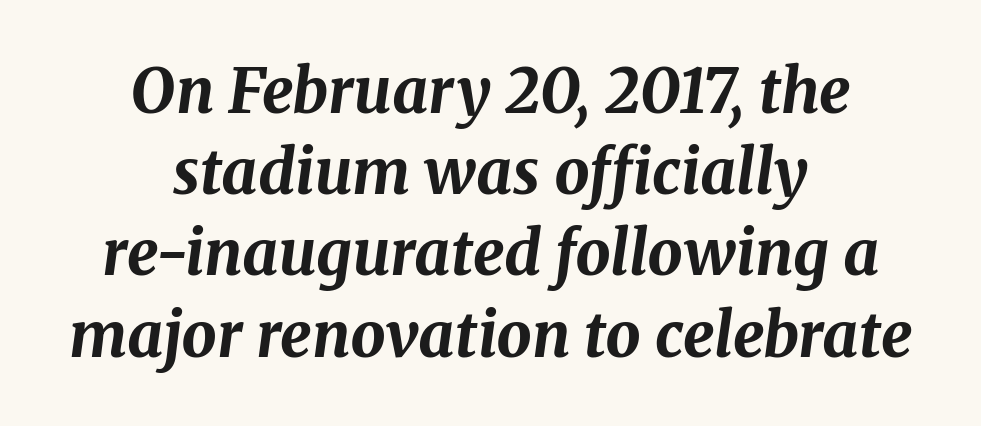
Observe the ordinary spacing: letters are neighbours, not strangers. Baseline-to-baseline distance is the conventional proportion of letter height. Plenty of ink on the page — the face is bold. Honestly, there is no underline to notice here at all.
